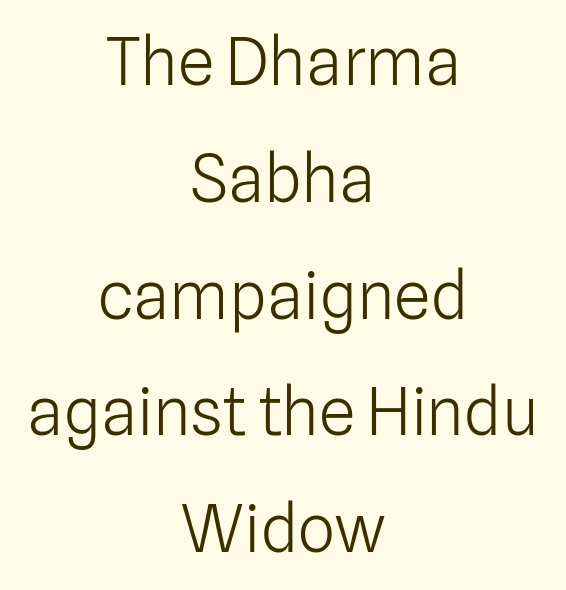
The image shows 66 px light sans-serif type, upright; set centered, line spacing 1.77x, normal letter spacing, not underlined; low stroke contrast and a medium x-height.
